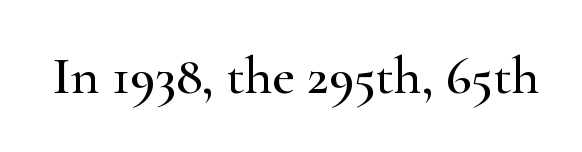
The image shows 54 px wide serif type, upright; set normal letter spacing, not underlined; high stroke contrast and a small x-height.
